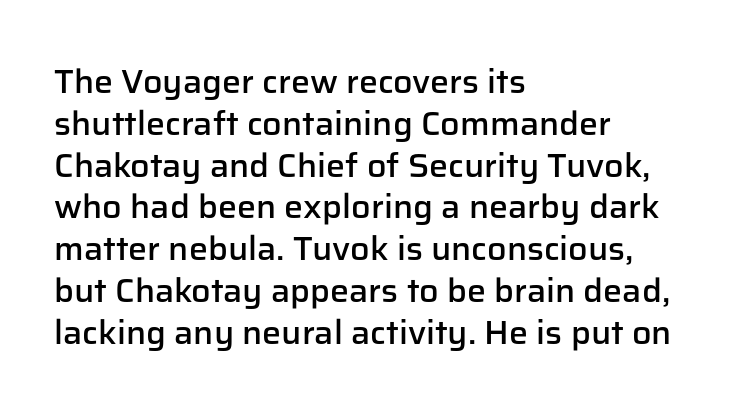
Each letter keeps its own natural width here, so spacing adapts to shape. The typesetting leans somewhat heavy: a semibold. You can tell from the bare stems that sans-serif type was used. Teacher's note: observe the even left margin — that is flush-left alignment. The space beneath each line is pristine and unruled. The type sits square on the baseline with zero lean.
